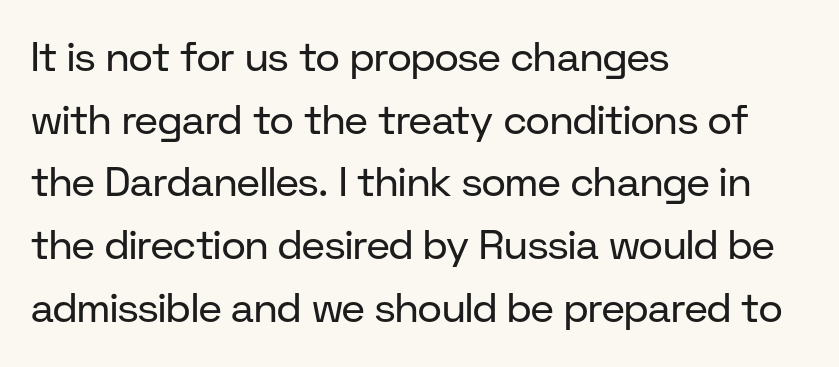
The image shows 41 px regular-weight sans-serif type, upright; set left-aligned, normal line spacing (1.53x), normal letter spacing, not underlined; low stroke contrast and a medium x-height.
